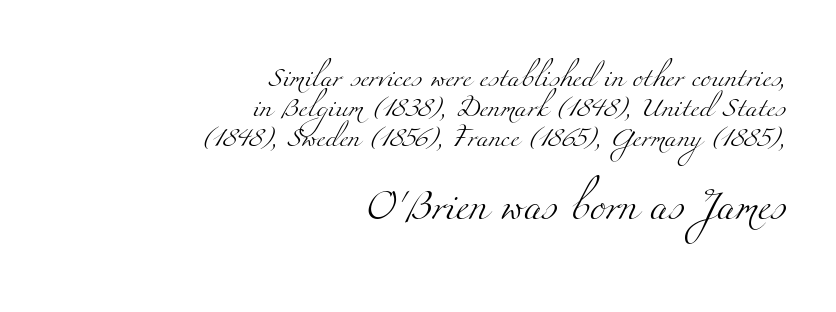
The rendering uses natural spacing where letterforms have individual widths. Is this a heavy cut? Hardly; it is regular or lighter. There is no visible air inserted between adjacent glyphs. Size hierarchy here favors the trailing block over the leading one. A normal amount of white space separates one row of letters from the next.
